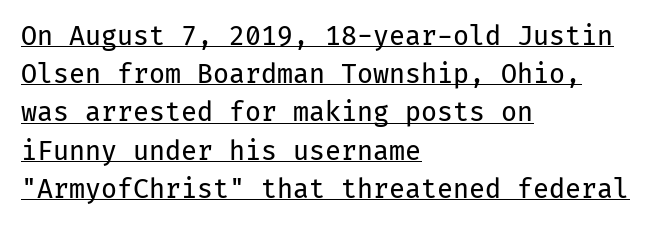
The image shows 26 px text type, upright; set left-aligned, normal line spacing (1.47x), normal letter spacing, underlined.
